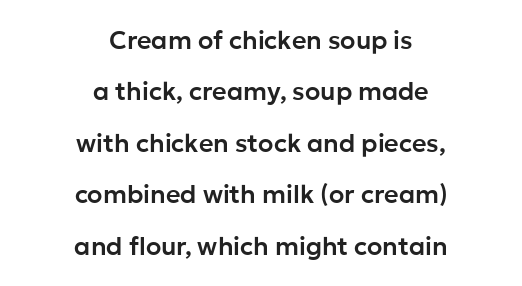
Q: Is the text italic (slanted)? A: No, it is upright.
Q: Is the text underlined? A: No.
Q: How is the paragraph aligned? A: Centered.
Q: Is the spacing between letters normal or unusually wide? A: Normal.
Q: Is the spacing between lines tight, normal or loose? A: Loose.
